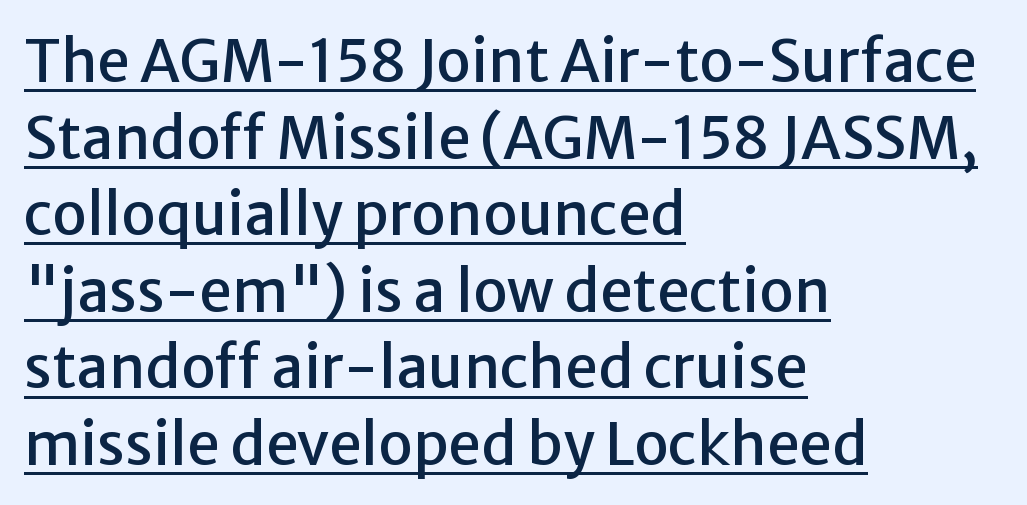
{"serif": "no", "italic": "no", "width": "normal", "stroke_contrast": "low", "x_height": "medium", "monospaced": "no", "underline": "yes", "align": "left", "line_spacing": "normal", "line_spacing_ratio": 1.32, "letter_spacing": "normal", "letter_spacing_em": 0.0, "glyph_px": 58}
